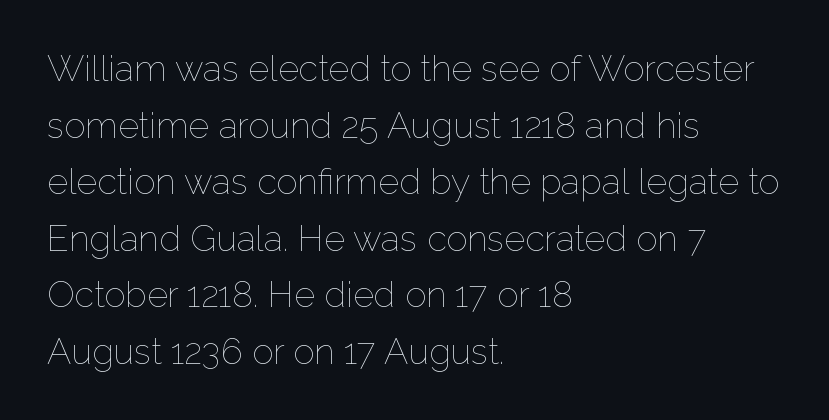
Q: Is the text bold? A: No.
Q: Is the text italic (slanted)? A: No, it is upright.
Q: Is the text underlined? A: No.
Q: How is the paragraph aligned? A: Left-aligned.
Q: Is the spacing between letters normal or unusually wide? A: Normal.
Q: Is the spacing between lines tight, normal or loose? A: Normal.
Q: Width (condensed, normal, or wide)? A: Normal.
Q: Stroke contrast? A: Low.
Q: x-height? A: Medium.
Q: Monospaced? A: No.
